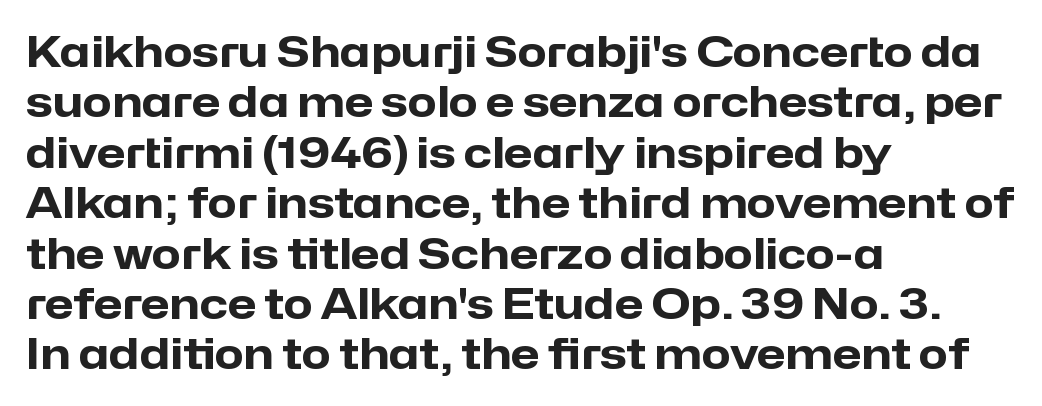
The image shows 42 px heavy sans-serif type, upright; set left-aligned, line spacing 1.2x, normal letter spacing, not underlined; low stroke contrast and a medium x-height.
